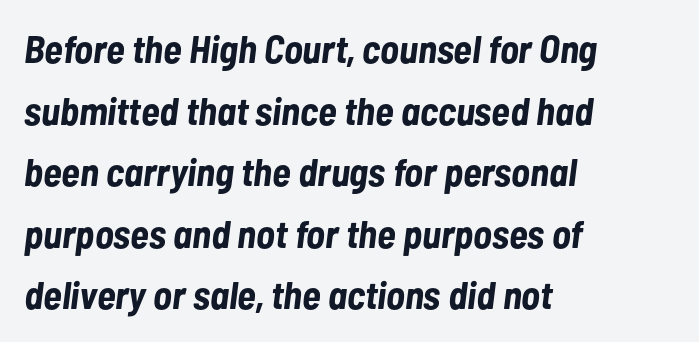
{"italic": "yes", "lean": "right", "slant_degrees": 7, "bold": "yes", "weight": "bold", "width": "condensed", "stroke_contrast": "low", "x_height": "medium", "monospaced": "no", "underline": "no", "align": "left", "line_spacing": "normal", "line_spacing_ratio": 1.58, "letter_spacing": "normal", "letter_spacing_em": 0.0, "glyph_px": 39}
